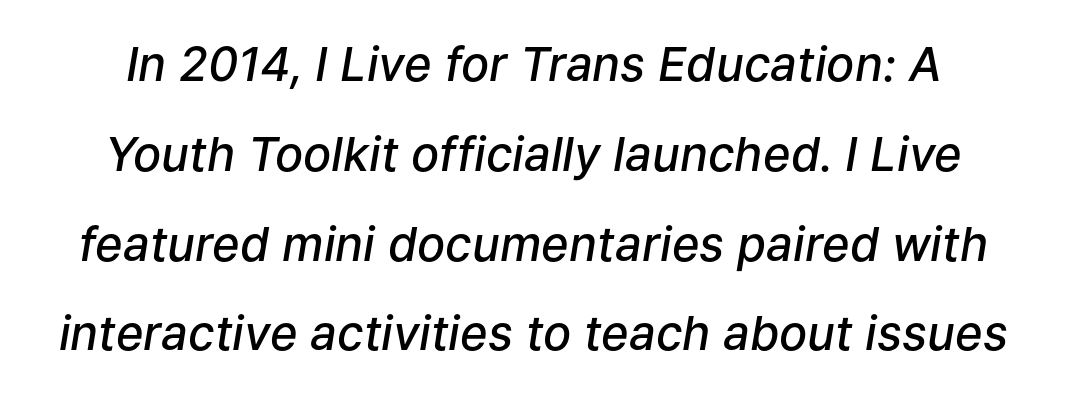
The image shows 47 px semibold type, italic (leaning right); set loose line spacing (1.91x), normal letter spacing, not underlined; low stroke contrast and a medium x-height.
